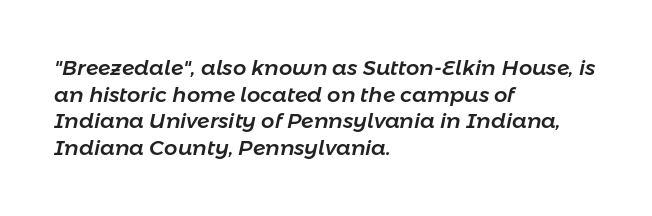
Q: Is the text italic (slanted)? A: Yes, it leans right by about 11 degrees.
Q: Is the text underlined? A: No.
Q: How is the paragraph aligned? A: Left-aligned.
Q: Is the spacing between letters normal or unusually wide? A: Normal.
Q: Is the spacing between lines tight, normal or loose? A: Normal.
